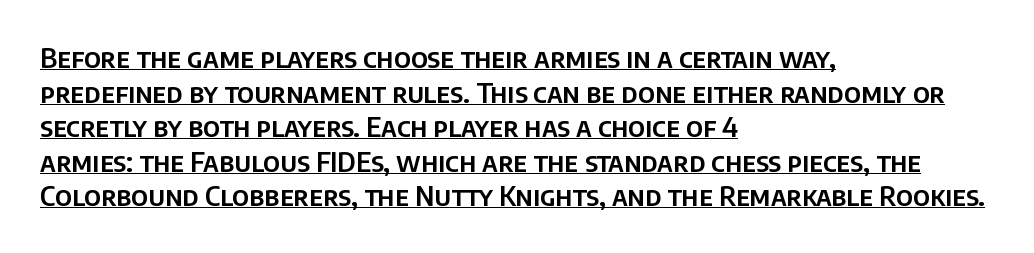
Every stem runs plumb, perpendicular to the baseline. What decoration does the sample have? An underline. Notice how descenders clear the ascenders below comfortably — that's standard leading. These lines stack with their left ends in a neat column. Honestly, the letter spacing is just normal — you wouldn't notice it.
